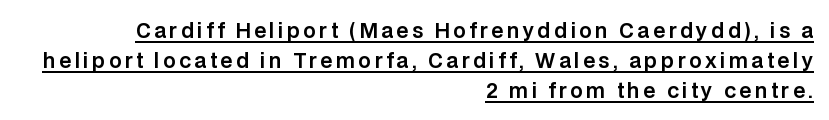
Q: Is the text italic (slanted)? A: No, it is upright.
Q: Is the text underlined? A: Yes.
Q: How is the paragraph aligned? A: Right-aligned.
Q: Is the spacing between lines tight, normal or loose? A: Normal.
